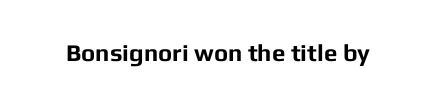
Q: Is the text bold? A: Yes.
Q: Is the text italic (slanted)? A: No, it is upright.
Q: Is the text underlined? A: No.
Q: Is the spacing between letters normal or unusually wide? A: Normal.
